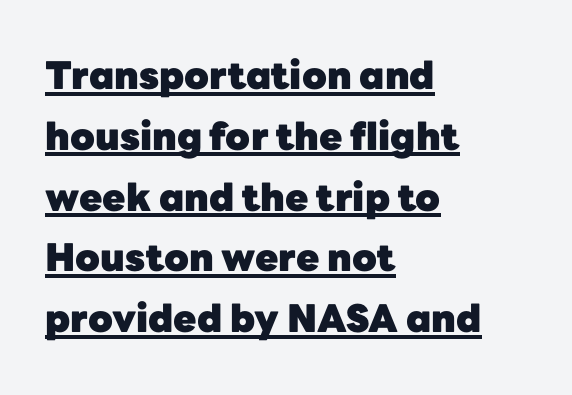
The image shows 38 px heavy sans-serif type, upright; set left-aligned, normal line spacing (1.6x), normal letter spacing, underlined; low stroke contrast and a medium x-height.
